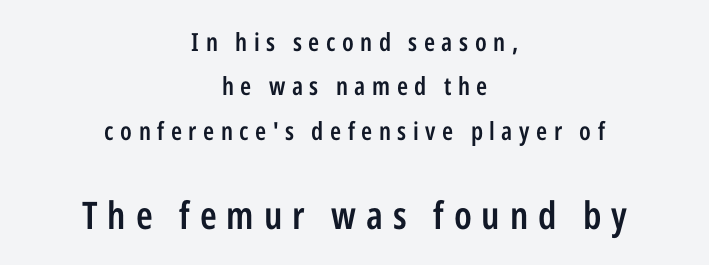
The image shows 38 px semibold, condensed sans-serif type, upright; set centered, line spacing 1.78x, unusually wide letter spacing (+0.26 em), not underlined; the second (bottom) block is 1.52x larger; low stroke contrast and a medium x-height.
